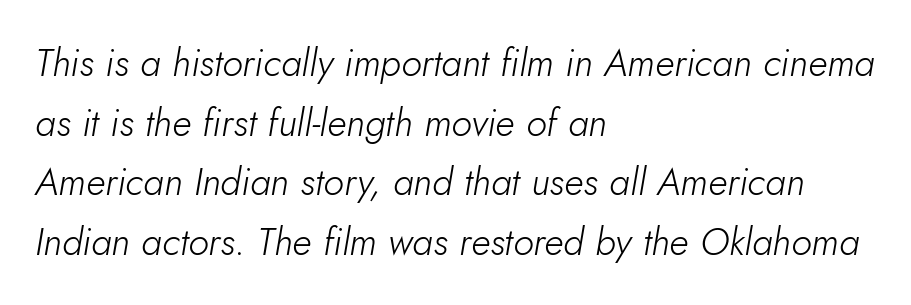
The face used here is rendered with its standard letterfit. Bare-footed words on every line. Looks like regular typesetting: each glyph gets only the width it needs. Regarding leading, the lines here are spaced in the standard way.
